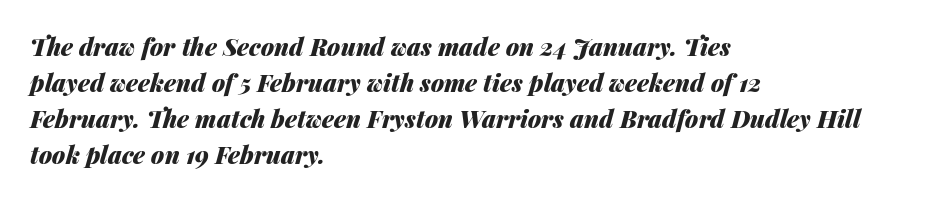
Q: Is the text bold? A: Yes.
Q: Is the text italic (slanted)? A: Yes, it leans right by about 14 degrees.
Q: Is the text underlined? A: No.
Q: How is the paragraph aligned? A: Left-aligned.
Q: Is the spacing between letters normal or unusually wide? A: Normal.
Q: Is the spacing between lines tight, normal or loose? A: Normal.
